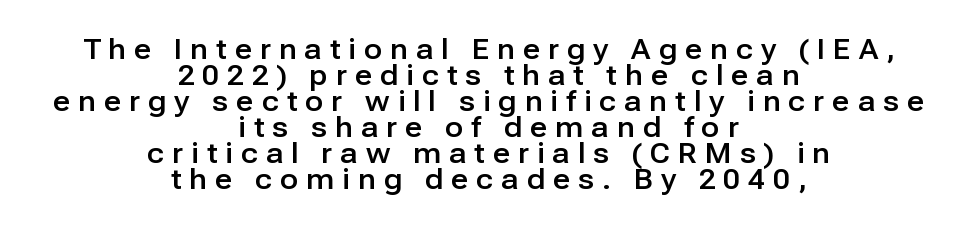
If you drew a line through each stem, it would be perfectly vertical. Does extra space separate the letters? Yes, quite a lot of it. These lines stack symmetrically, like a column narrowing and widening about its center. Any mark beneath the type? The region is blank. This sample trades vertical openness for compactness between lines.
